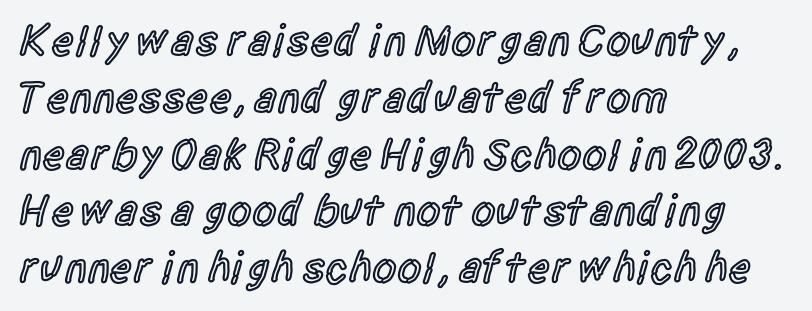
Q: Is the text bold? A: Semi-bold.
Q: Is the text italic (slanted)? A: Yes.
Q: Is the typeface a serif or a sans-serif typeface? A: Sans-serif.
Q: Is the text underlined? A: No.
Q: How is the paragraph aligned? A: Left-aligned.
Q: Is the spacing between letters normal or unusually wide? A: Normal.
Q: Is the spacing between lines tight, normal or loose? A: Normal.
Q: Width (condensed, normal, or wide)? A: Condensed.
Q: x-height? A: Large.
Q: Monospaced? A: No.
